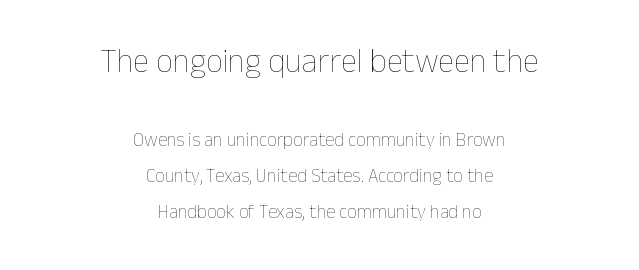
No heavy texture on the line: the type isn't bold. Here the first block reads like a headline and the second like body copy. Underlining? Definitely not there. A centered setting, common on invitations and titles, is used for this passage. You could not count columns in this text — the font is proportionally spaced.
